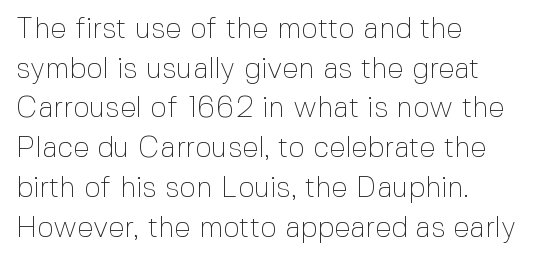
The letterforms sit shoulder to shoulder at normal distance. Stroke thickness stays within the range of a standard reading face or lighter. Is this a fixed-width face? No — the glyphs have proportional, varying widths. Does the type have serifs? No, each stem ends abruptly.
